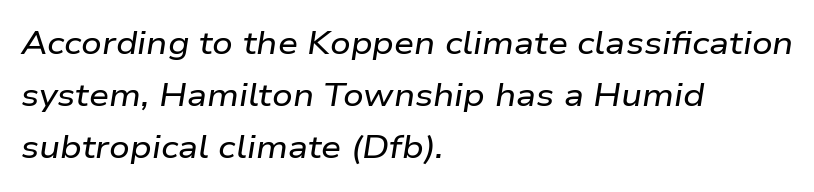
Q: Is the text italic (slanted)? A: Yes, it leans right by about 9 degrees.
Q: Is the text underlined? A: No.
Q: How is the paragraph aligned? A: Left-aligned.
Q: Is the spacing between letters normal or unusually wide? A: Normal.
Q: Is the spacing between lines tight, normal or loose? A: Normal.
Q: Width (condensed, normal, or wide)? A: Wide.
Q: Stroke contrast? A: Low.
Q: x-height? A: Medium.
Q: Monospaced? A: No.
